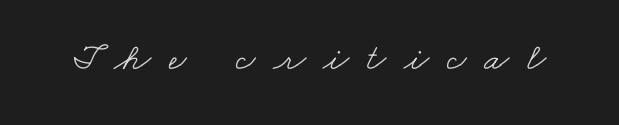
Stroke thickness stays within the range of a standard reading face or lighter. The letterforms stand isolated, each surrounded by extra space. Beneath every word, the page is bare. Letterform terminals end in serifs throughout the passage. Looks like regular typesetting: each glyph gets only the width it needs.
